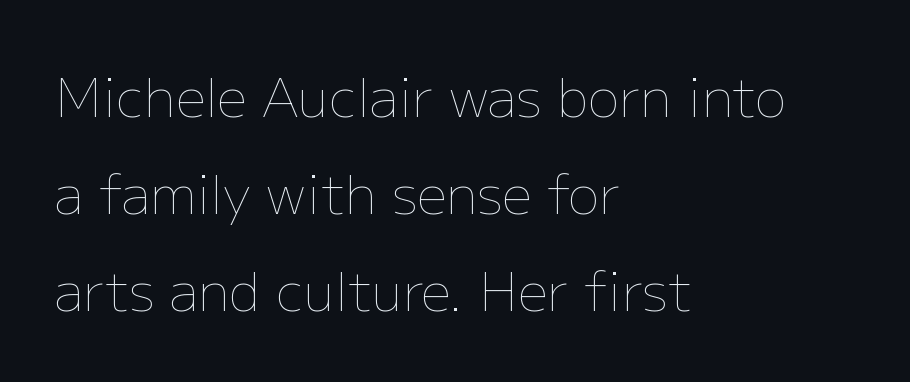
{"italic": "no", "bold": "no", "weight": "thin", "width": "normal", "stroke_contrast": "low", "x_height": "medium", "monospaced": "no", "underline": "no", "align": "left", "line_spacing_ratio": 1.83, "letter_spacing": "normal", "letter_spacing_em": 0.0, "glyph_px": 53}
